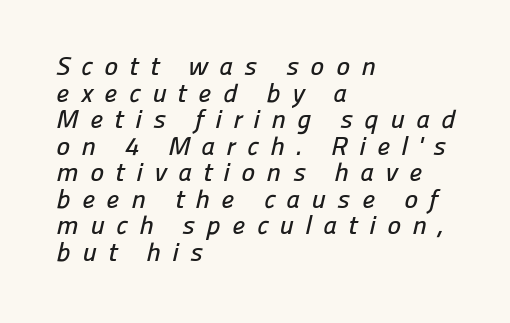
{"underline": "no", "align": "left", "line_spacing": "tight", "line_spacing_ratio": 1.02, "letter_spacing": "wide", "letter_spacing_em": 0.44, "glyph_px": 26}
